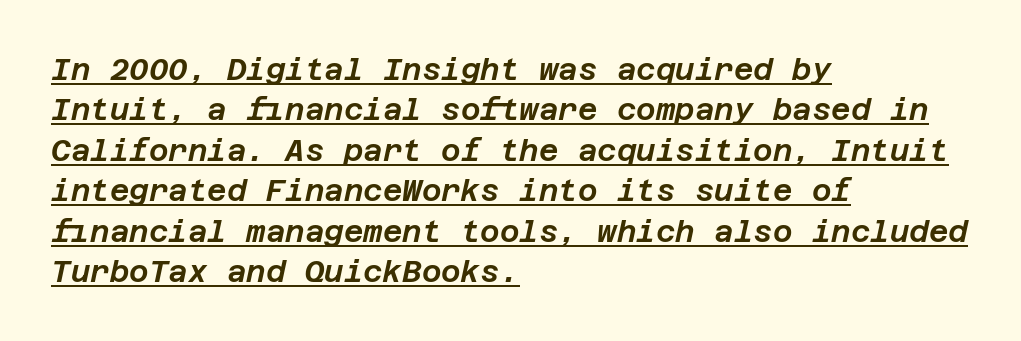
Q: Is the text italic (slanted)? A: Yes, it leans right by about 12 degrees.
Q: Is the text underlined? A: Yes.
Q: How is the paragraph aligned? A: Left-aligned.
Q: Is the spacing between letters normal or unusually wide? A: Normal.
Q: Is the spacing between lines tight, normal or loose? A: Normal.
Q: Width (condensed, normal, or wide)? A: Normal.
Q: Stroke contrast? A: Low.
Q: x-height? A: Large.
